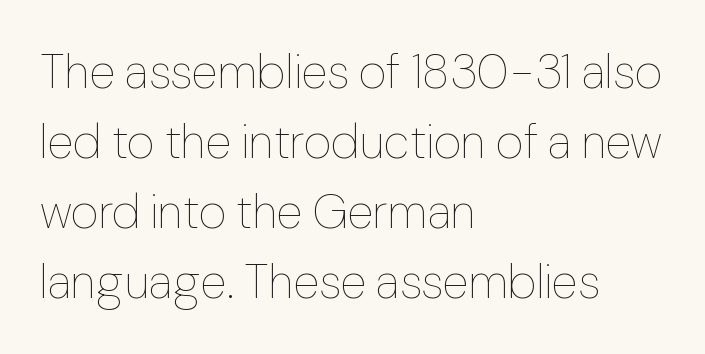
The image shows 48 px thin type, upright; set left-aligned, normal line spacing (1.46x), normal letter spacing, not underlined; low stroke contrast and a medium x-height.
